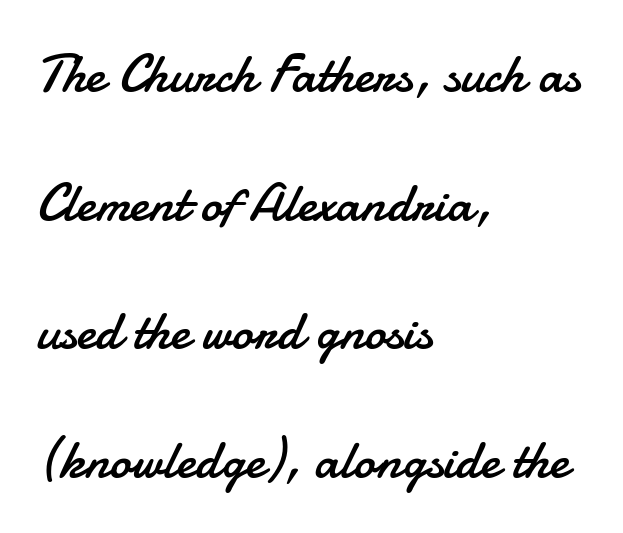
Q: Is the text bold? A: No.
Q: Is the text italic (slanted)? A: Yes.
Q: Is the typeface a serif or a sans-serif typeface? A: Sans-serif.
Q: Is the text underlined? A: No.
Q: How is the paragraph aligned? A: Left-aligned.
Q: Is the spacing between letters normal or unusually wide? A: Normal.
Q: Is the spacing between lines tight, normal or loose? A: Loose.
Q: Width (condensed, normal, or wide)? A: Normal.
Q: Stroke contrast? A: Low.
Q: x-height? A: Small.
Q: Monospaced? A: No.
